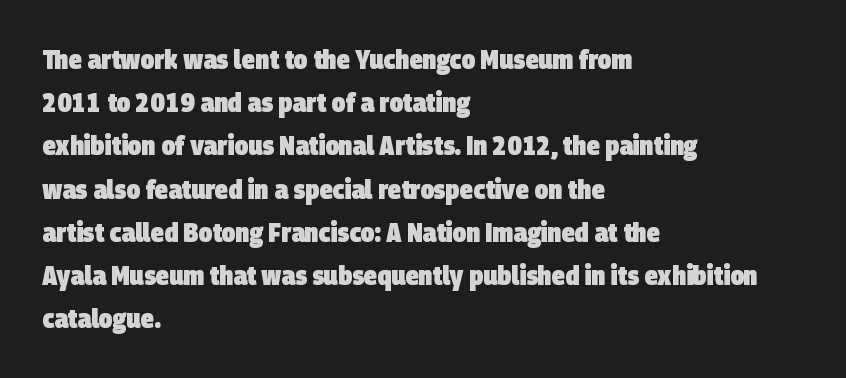
Q: Is the text bold? A: Yes.
Q: Is the text underlined? A: No.
Q: How is the paragraph aligned? A: Left-aligned.
Q: Is the spacing between letters normal or unusually wide? A: Normal.
Q: Is the spacing between lines tight, normal or loose? A: Normal.
